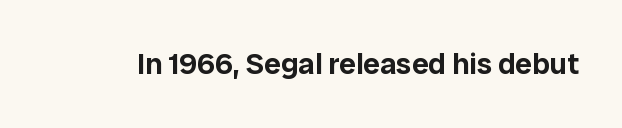
The image shows 30 px sans-serif type, upright; set normal letter spacing, not underlined; low stroke contrast and a medium x-height.
